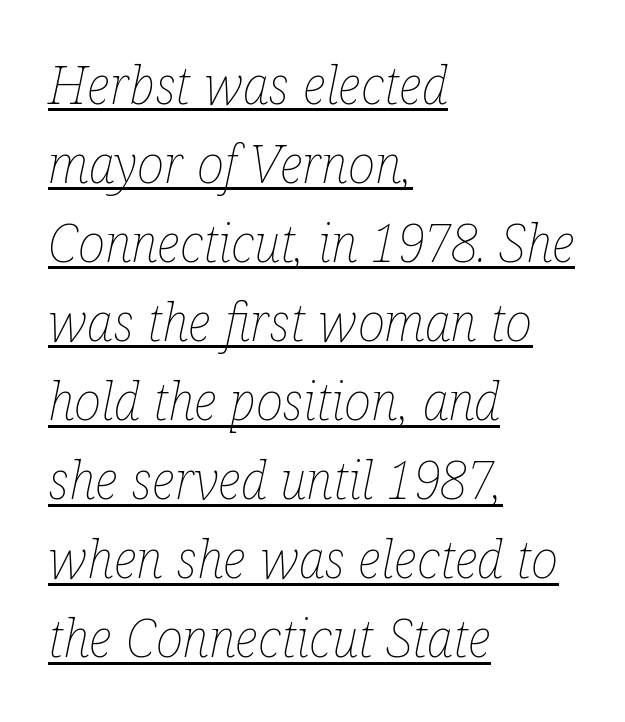
Line starts are locked; line ends wander. Nothing heavy about these letters — not bold at all. Here the glyphs are tracked normally, forming tight word shapes. These lines were composed using italics. The rows are spaced the way most documents space them.
